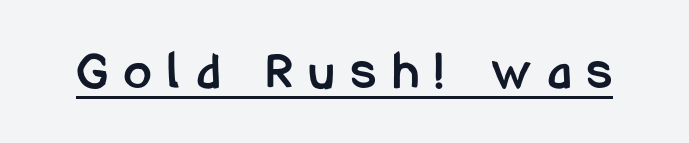
{"serif": "no", "italic": "no", "bold": "yes", "weight": "semibold", "width": "condensed", "stroke_contrast": "low", "x_height": "medium", "monospaced": "no", "underline": "yes", "letter_spacing": "wide", "letter_spacing_em": 0.31, "glyph_px": 55}
